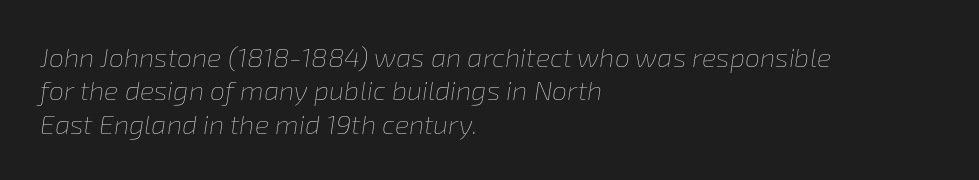
Q: Is the text bold? A: No.
Q: Is the text italic (slanted)? A: Yes, it leans right by about 8 degrees.
Q: Is the text underlined? A: No.
Q: How is the paragraph aligned? A: Left-aligned.
Q: Is the spacing between letters normal or unusually wide? A: Normal.
